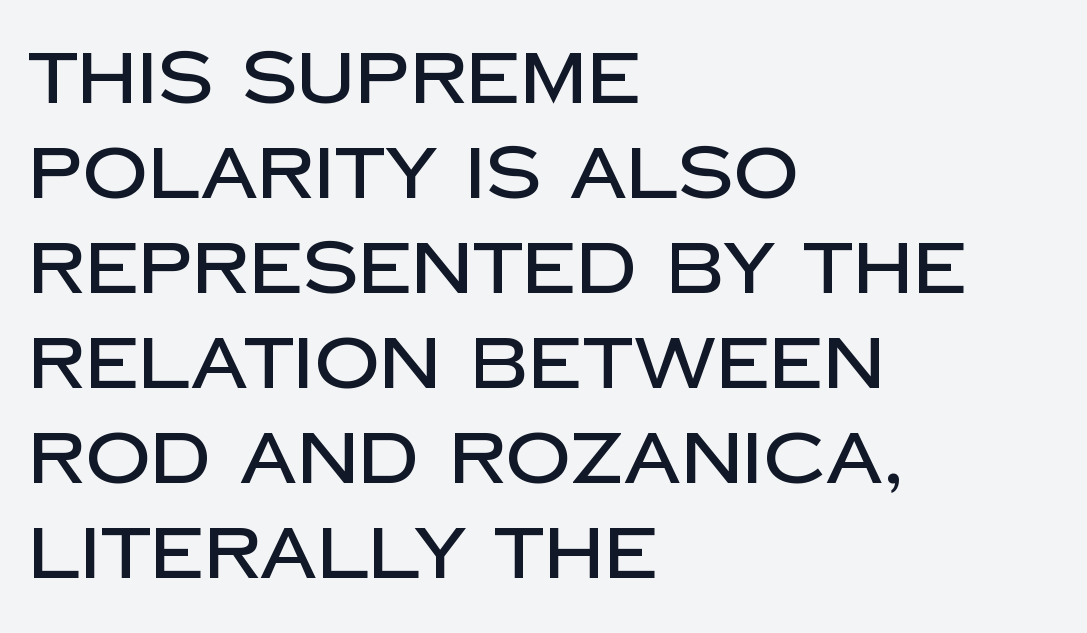
Honestly, the letter spacing is just normal — you wouldn't notice it. Evenly set lines give the paragraph a standard silhouette. Varying glyph widths throughout — classic text-font behaviour. Each letter's strokes conclude bluntly, with no projecting serifs. Nope, not italic — everything's standing straight. Casual observation: everything's shoved over to the left.
